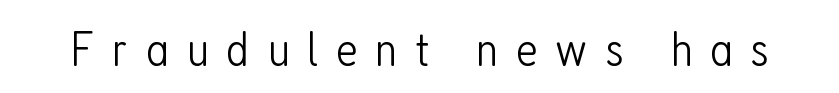
The image shows 50 px light, condensed sans-serif type, upright; set unusually wide letter spacing (+0.35 em), not underlined; low stroke contrast and a medium x-height.
